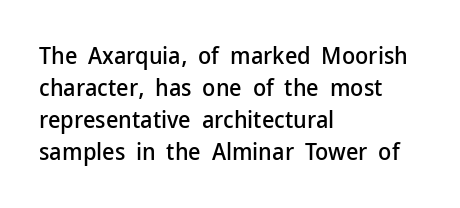
The image shows 24 px text type, upright; set left-aligned, normal line spacing (1.34x), normal letter spacing, not underlined.
